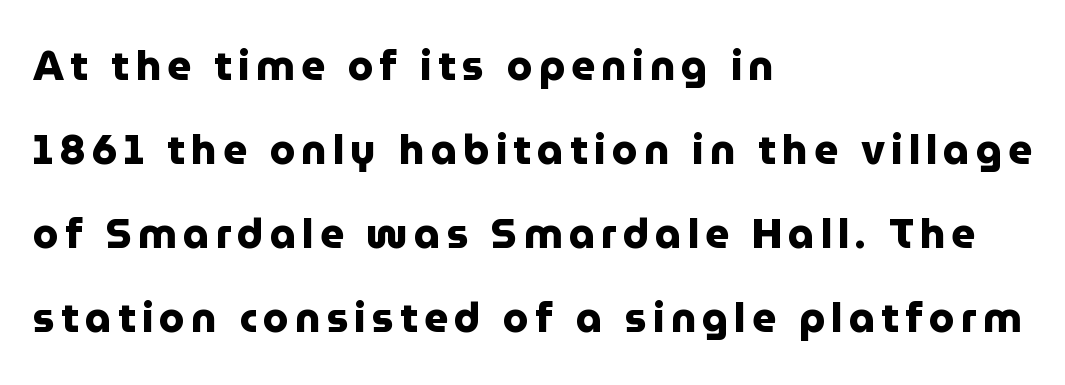
Q: Is the text bold? A: Yes.
Q: Is the text italic (slanted)? A: No, it is upright.
Q: Is the typeface a serif or a sans-serif typeface? A: Sans-serif.
Q: Is the text underlined? A: No.
Q: How is the paragraph aligned? A: Left-aligned.
Q: Is the spacing between lines tight, normal or loose? A: Loose.
Q: Width (condensed, normal, or wide)? A: Normal.
Q: Stroke contrast? A: Low.
Q: x-height? A: Medium.
Q: Monospaced? A: No.
